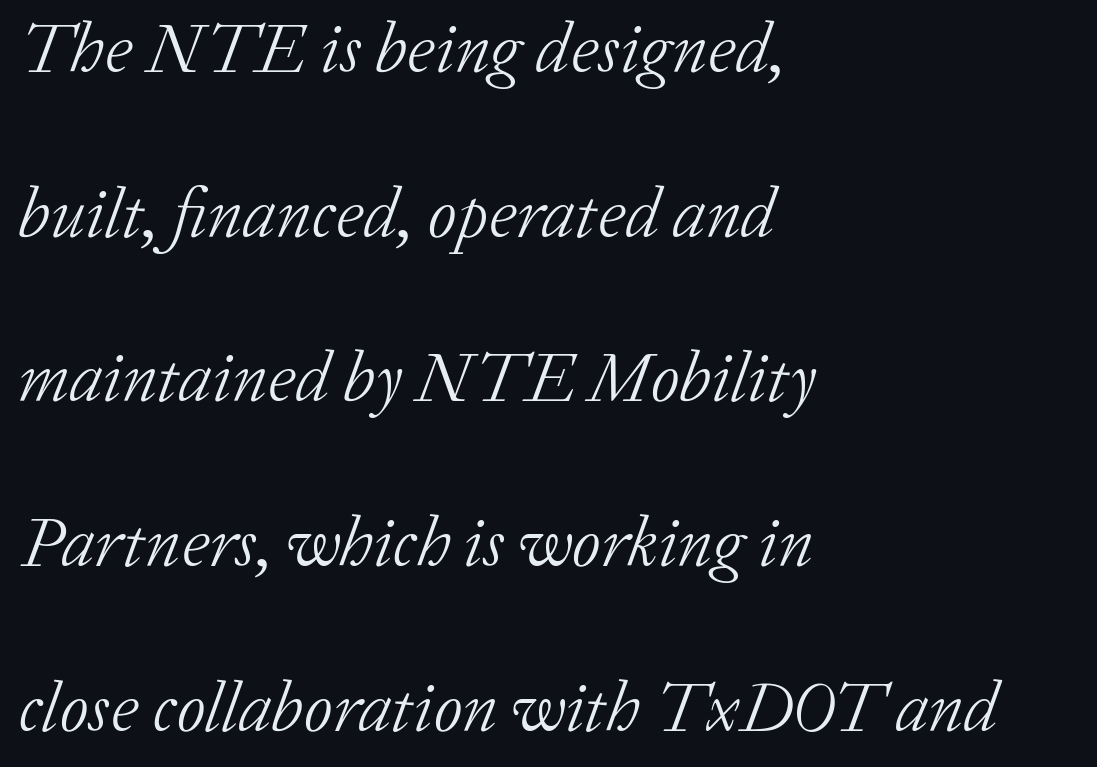
Q: Is the text bold? A: No.
Q: Is the text italic (slanted)? A: Yes, it leans right by about 20 degrees.
Q: Is the typeface a serif or a sans-serif typeface? A: Serif.
Q: Is the text underlined? A: No.
Q: How is the paragraph aligned? A: Left-aligned.
Q: Is the spacing between letters normal or unusually wide? A: Normal.
Q: Is the spacing between lines tight, normal or loose? A: Loose.
Q: Width (condensed, normal, or wide)? A: Normal.
Q: Stroke contrast? A: Low.
Q: x-height? A: Medium.
Q: Monospaced? A: No.
